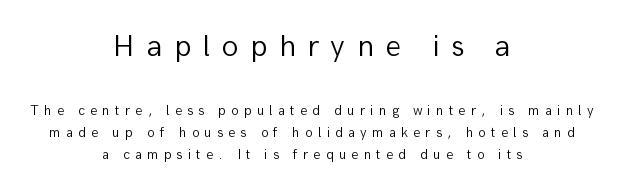
Q: Is the text bold? A: No.
Q: Is the text italic (slanted)? A: No, it is upright.
Q: Is the typeface a serif or a sans-serif typeface? A: Sans-serif.
Q: Is the text underlined? A: No.
Q: How is the paragraph aligned? A: Centered.
Q: Is the spacing between letters normal or unusually wide? A: Unusually wide.
Q: Is the spacing between lines tight, normal or loose? A: Normal.
Q: Which block of text is set in a larger size, the first (top) or the second (bottom)? A: The first (top) one.
Q: Width (condensed, normal, or wide)? A: Normal.
Q: Stroke contrast? A: Low.
Q: x-height? A: Medium.
Q: Monospaced? A: No.
